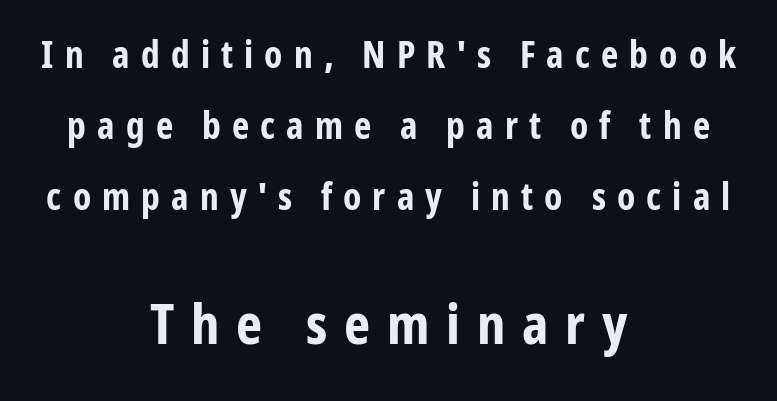
Q: Is the text bold? A: Yes.
Q: Is the text italic (slanted)? A: No, it is upright.
Q: Is the typeface a serif or a sans-serif typeface? A: Sans-serif.
Q: Is the text underlined? A: No.
Q: How is the paragraph aligned? A: Centered.
Q: Is the spacing between letters normal or unusually wide? A: Unusually wide.
Q: Is the spacing between lines tight, normal or loose? A: Loose.
Q: Which block of text is set in a larger size, the first (top) or the second (bottom)? A: The second (bottom) one.
Q: Width (condensed, normal, or wide)? A: Condensed.
Q: Stroke contrast? A: Low.
Q: x-height? A: Medium.
Q: Monospaced? A: No.
